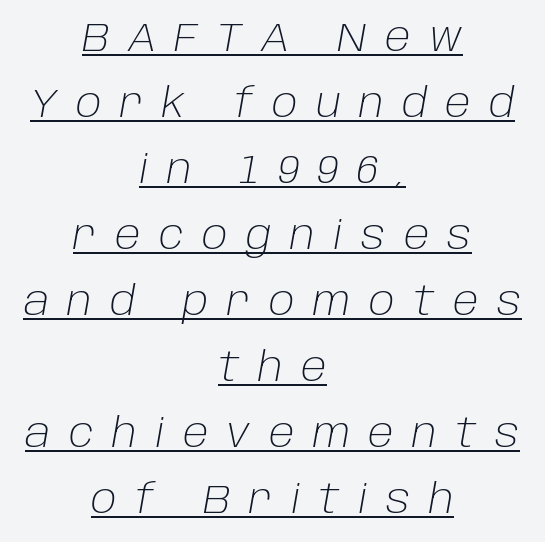
Nothing heavy about these letters — not bold at all. Vertically, the passage feels balanced, rows spaced as you'd expect. Varying glyph widths throughout — classic text-font behaviour. The typesetter chose a symmetrical, centered arrangement here. Has an underline been added? It has.
